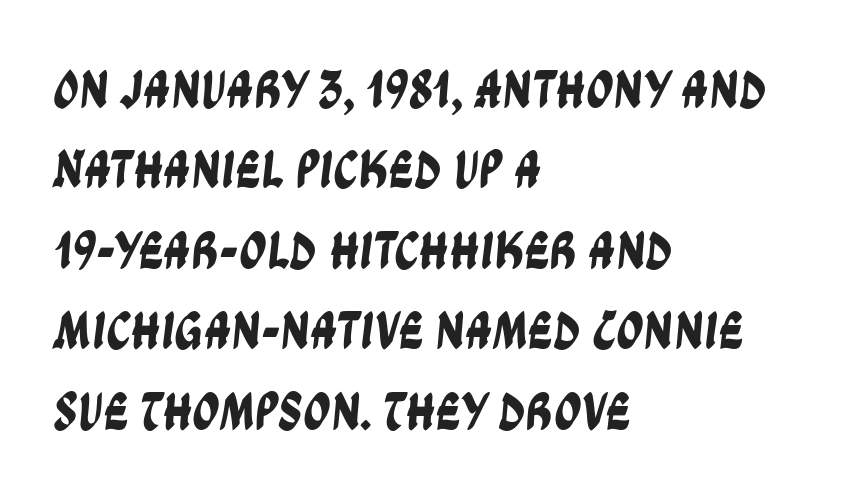
Left-aligned paragraph, ragged on the right. A bare baseline throughout the passage. These lines are rendered in a variable-pitch font. Stroke terminals: plain, sans-serif.
